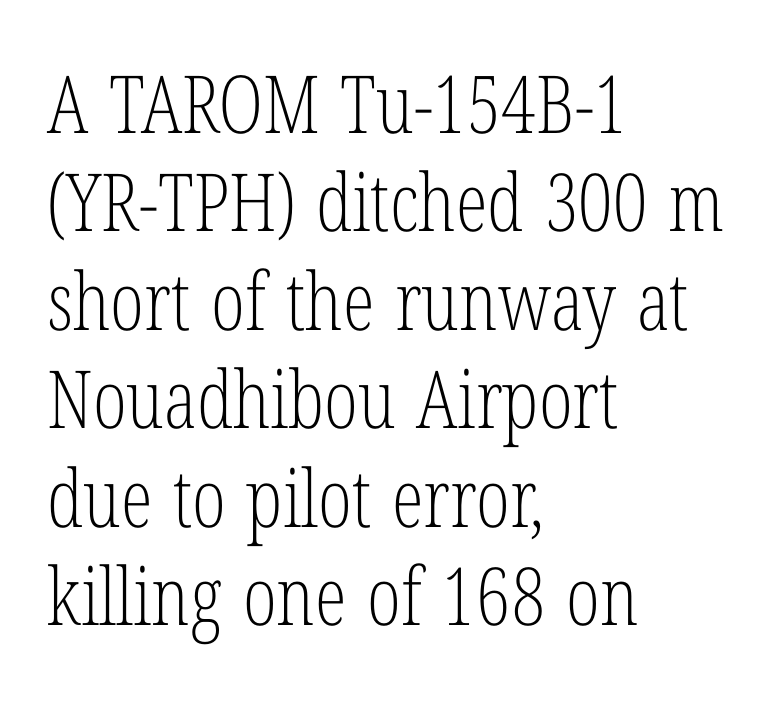
{"serif": "yes", "italic": "no", "bold": "no", "weight": "light", "width": "condensed", "stroke_contrast": "low", "x_height": "medium", "monospaced": "no", "underline": "no", "align": "left", "line_spacing_ratio": 1.23, "letter_spacing": "normal", "letter_spacing_em": 0.0, "glyph_px": 80}
